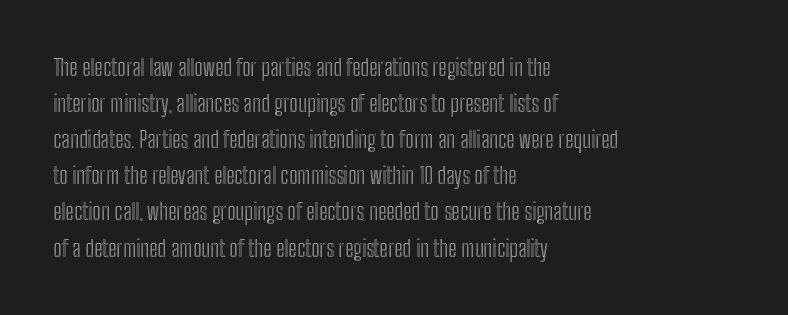
The image shows 23 px text type, upright; set left-aligned, normal line spacing (1.57x), normal letter spacing, not underlined.
